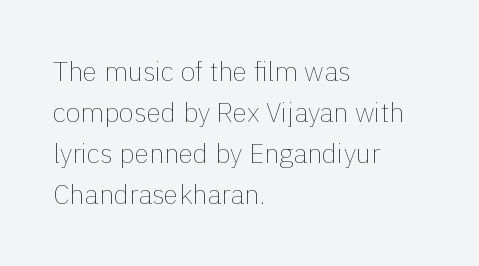
Q: Is the text bold? A: No.
Q: Is the text italic (slanted)? A: No, it is upright.
Q: Is the text underlined? A: No.
Q: How is the paragraph aligned? A: Left-aligned.
Q: Is the spacing between letters normal or unusually wide? A: Normal.
Q: Is the spacing between lines tight, normal or loose? A: Normal.
